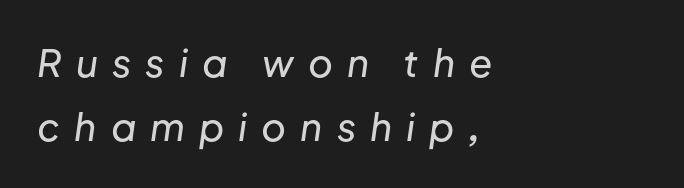
{"italic": "yes", "lean": "right", "slant_degrees": 8, "width": "normal", "stroke_contrast": "low", "x_height": "medium", "monospaced": "no", "underline": "no", "align": "left", "line_spacing": "normal", "line_spacing_ratio": 1.69, "letter_spacing": "wide", "letter_spacing_em": 0.37, "glyph_px": 38}
